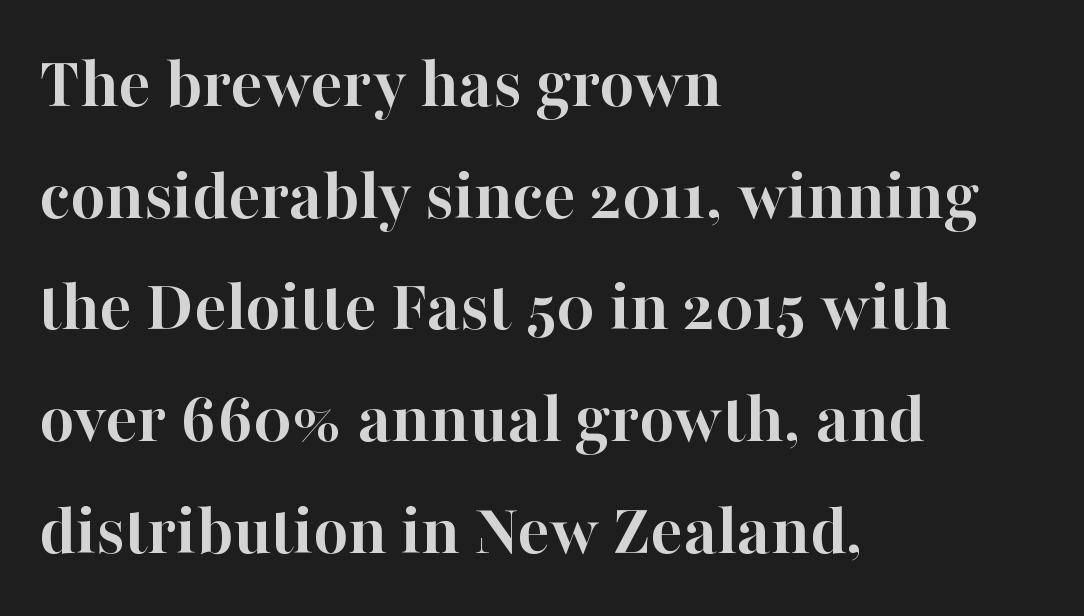
Q: Is the text bold? A: Yes.
Q: Is the text italic (slanted)? A: No, it is upright.
Q: Is the typeface a serif or a sans-serif typeface? A: Serif.
Q: Is the text underlined? A: No.
Q: How is the paragraph aligned? A: Left-aligned.
Q: Is the spacing between letters normal or unusually wide? A: Normal.
Q: Is the spacing between lines tight, normal or loose? A: Normal.
Q: Width (condensed, normal, or wide)? A: Normal.
Q: Stroke contrast? A: High.
Q: x-height? A: Medium.
Q: Monospaced? A: No.
